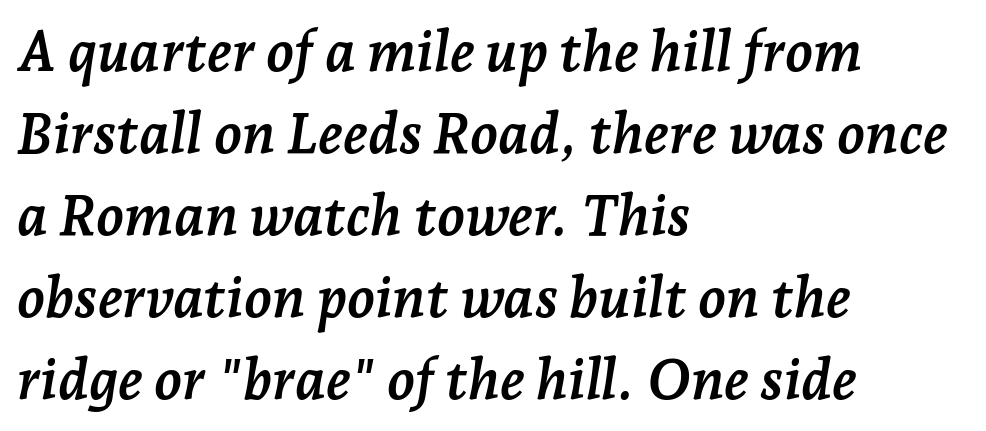
The vertical gap from one line to the next is medium. Unmarked baselines from the first word to the last. This is oblique type, the kind used for emphasis or titles. Think of a printed novel: that variable character pitch is what you see here.
